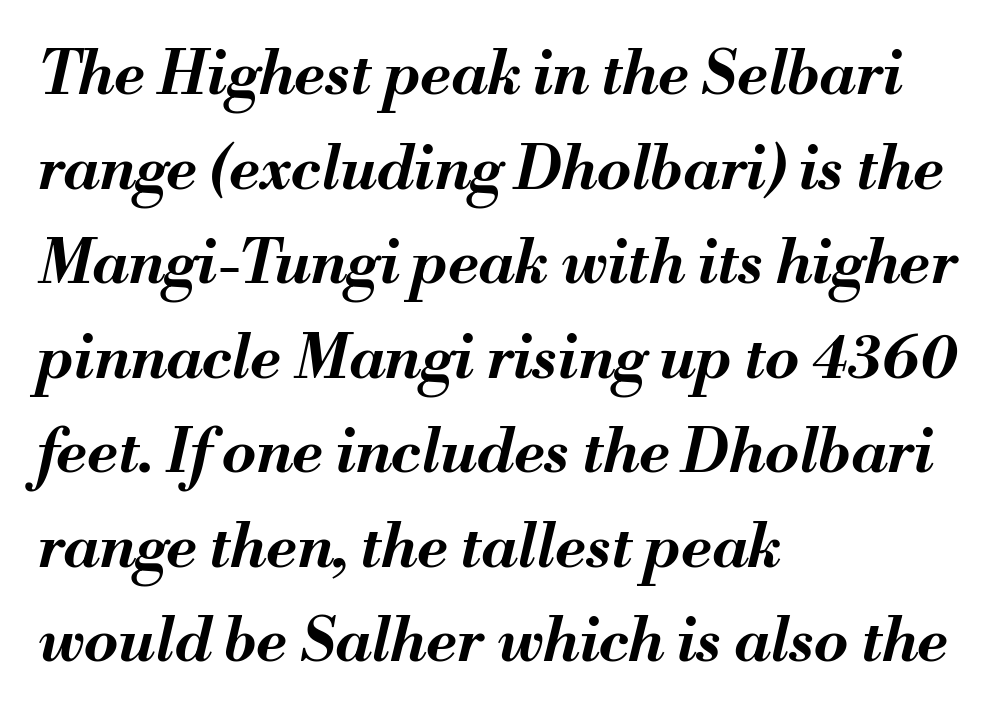
Q: Is the text bold? A: Yes.
Q: Is the text italic (slanted)? A: Yes, it leans right by about 13 degrees.
Q: Is the text underlined? A: No.
Q: How is the paragraph aligned? A: Left-aligned.
Q: Is the spacing between letters normal or unusually wide? A: Normal.
Q: Is the spacing between lines tight, normal or loose? A: Normal.
Q: Width (condensed, normal, or wide)? A: Normal.
Q: Stroke contrast? A: Medium.
Q: x-height? A: Small.
Q: Monospaced? A: No.
